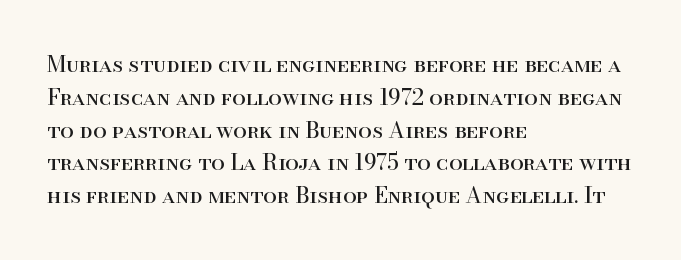
Q: Is the text bold? A: No.
Q: Is the text italic (slanted)? A: No, it is upright.
Q: Is the text underlined? A: No.
Q: How is the paragraph aligned? A: Left-aligned.
Q: Is the spacing between letters normal or unusually wide? A: Normal.
Q: Is the spacing between lines tight, normal or loose? A: Normal.
